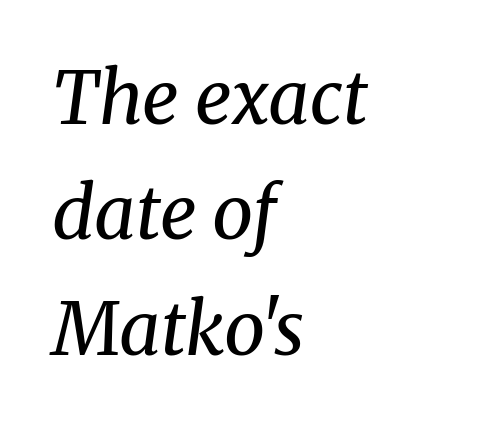
Q: Is the text bold? A: No.
Q: Is the text italic (slanted)? A: Yes, it leans right by about 8 degrees.
Q: Is the typeface a serif or a sans-serif typeface? A: Serif.
Q: Is the text underlined? A: No.
Q: How is the paragraph aligned? A: Left-aligned.
Q: Is the spacing between letters normal or unusually wide? A: Normal.
Q: Is the spacing between lines tight, normal or loose? A: Normal.
Q: Width (condensed, normal, or wide)? A: Normal.
Q: Stroke contrast? A: Medium.
Q: x-height? A: Medium.
Q: Monospaced? A: No.
